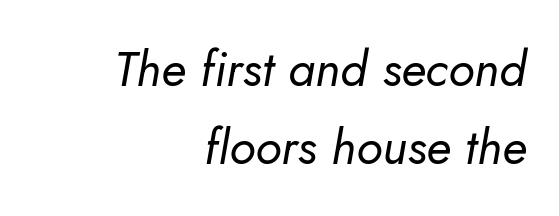
{"italic": "yes", "lean": "right", "slant_degrees": 5, "bold": "no", "weight": "regular", "width": "normal", "stroke_contrast": "low", "x_height": "small", "monospaced": "no", "underline": "no", "align": "right", "line_spacing": "normal", "line_spacing_ratio": 1.59, "letter_spacing": "normal", "letter_spacing_em": 0.0, "glyph_px": 49}
